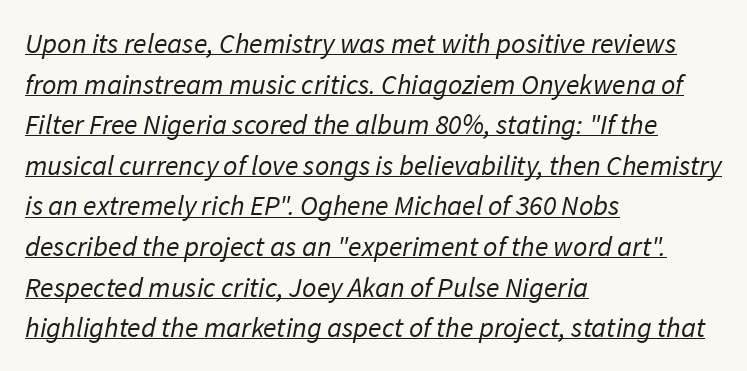
Q: Is the text bold? A: No.
Q: Is the typeface a serif or a sans-serif typeface? A: Sans-serif.
Q: Is the text underlined? A: Yes.
Q: How is the paragraph aligned? A: Left-aligned.
Q: Is the spacing between letters normal or unusually wide? A: Normal.
Q: Is the spacing between lines tight, normal or loose? A: Normal.
Q: Width (condensed, normal, or wide)? A: Normal.
Q: Stroke contrast? A: Low.
Q: x-height? A: Medium.
Q: Monospaced? A: No.
